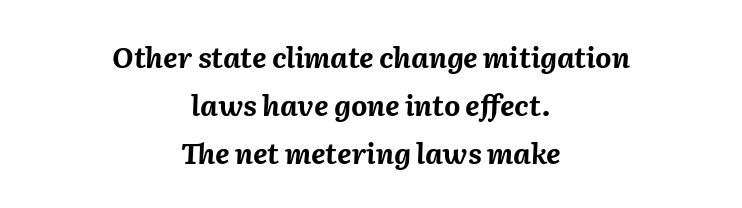
Q: Is the text bold? A: Yes.
Q: Is the text italic (slanted)? A: Yes, it leans right by about 2 degrees.
Q: Is the text underlined? A: No.
Q: How is the paragraph aligned? A: Centered.
Q: Is the spacing between letters normal or unusually wide? A: Normal.
Q: Width (condensed, normal, or wide)? A: Normal.
Q: Stroke contrast? A: Medium.
Q: x-height? A: Medium.
Q: Monospaced? A: No.
